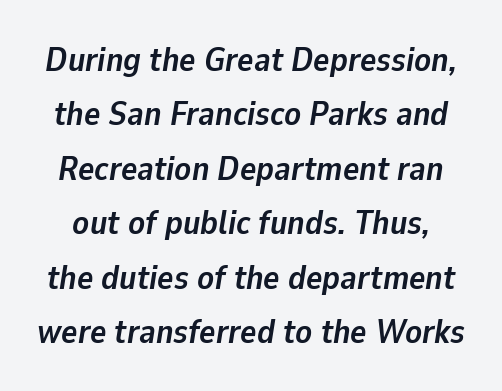
Q: Is the text bold? A: Yes.
Q: Is the text italic (slanted)? A: Yes, it leans right by about 9 degrees.
Q: Is the text underlined? A: No.
Q: Is the spacing between letters normal or unusually wide? A: Normal.
Q: Is the spacing between lines tight, normal or loose? A: Normal.
Q: Width (condensed, normal, or wide)? A: Normal.
Q: Stroke contrast? A: Low.
Q: x-height? A: Medium.
Q: Monospaced? A: No.
